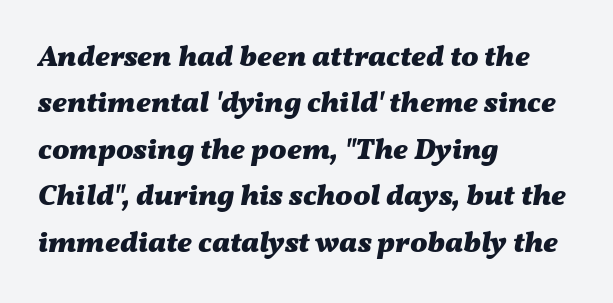
The image shows 29 px heavy, wide type, italic (leaning right); set left-aligned, normal line spacing (1.6x), normal letter spacing, not underlined; medium stroke contrast and a medium x-height.
